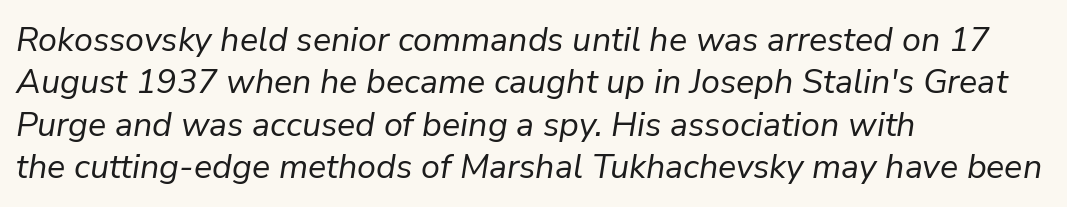
Left-aligned paragraph, ragged on the right. How are the letters spaced? Ordinarily, with no added tracking. Tall strokes in this sample are angled rather than plumb. Caption: face not bold, strokes unweighted. These lines are rendered in a variable-pitch font.
